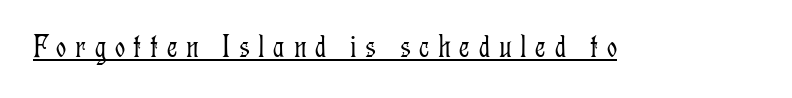
Q: Is the text bold? A: No.
Q: Is the text italic (slanted)? A: No, it is upright.
Q: Is the typeface a serif or a sans-serif typeface? A: Serif.
Q: Is the text underlined? A: Yes.
Q: Is the spacing between letters normal or unusually wide? A: Unusually wide.
Q: Width (condensed, normal, or wide)? A: Condensed.
Q: Stroke contrast? A: Low.
Q: x-height? A: Medium.
Q: Monospaced? A: No.
